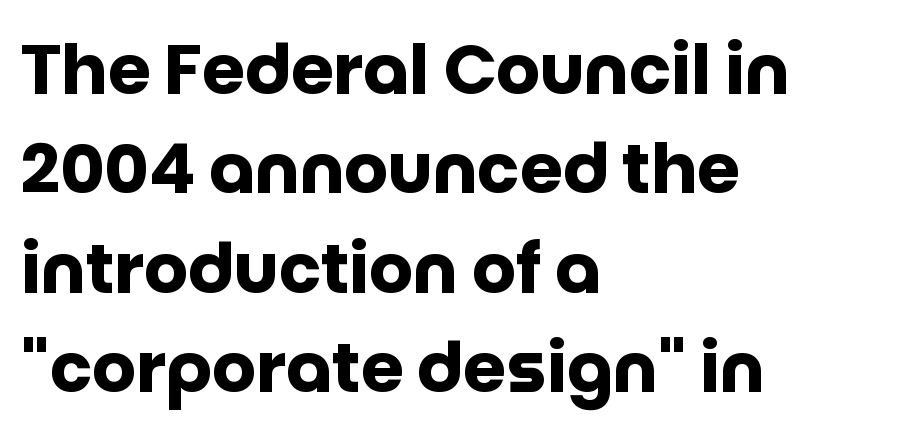
Students, observe: this is what conventionally led text looks like. Look at the tracking — it's just the regular setting, nothing added. This sample has the flowing, uneven cadence of proportional lettering. Notice how the stems are strictly vertical — no italics here. Just letters on the line, the space beneath them empty.
